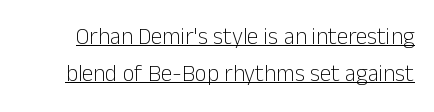
{"italic": "no", "bold": "no", "underline": "yes", "line_spacing": "normal", "line_spacing_ratio": 1.63, "letter_spacing": "normal", "letter_spacing_em": 0.0, "glyph_px": 23}
